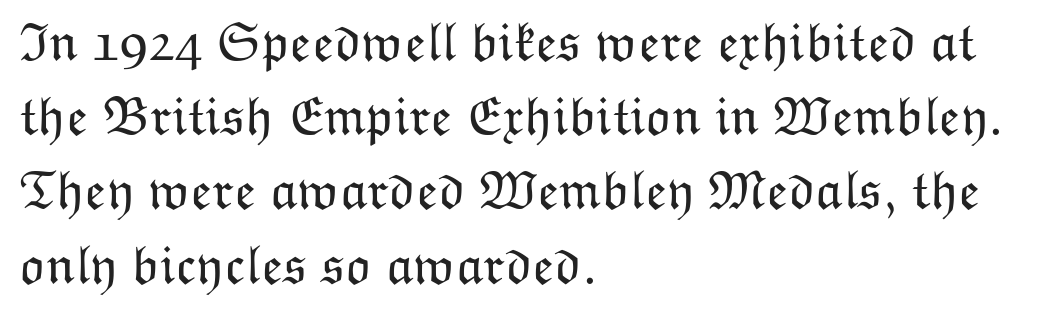
{"italic": "no", "bold": "no", "weight": "light", "width": "normal", "stroke_contrast": "low", "x_height": "medium", "monospaced": "no", "underline": "no", "align": "left", "line_spacing": "normal", "line_spacing_ratio": 1.35, "letter_spacing": "normal", "letter_spacing_em": 0.0, "glyph_px": 55}
